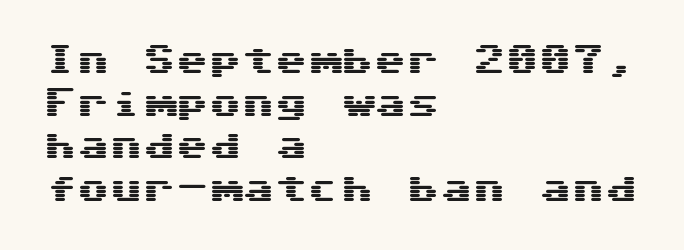
The image shows 33 px wide sans-serif type, upright; set left-aligned, normal line spacing (1.29x), normal letter spacing, not underlined; medium stroke contrast and a medium x-height.
